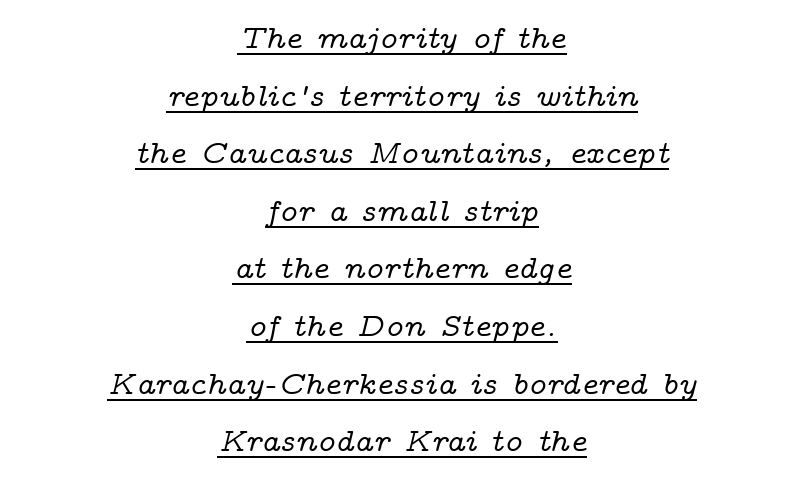
The image shows 32 px wide serif type, italic (leaning right); set centered, line spacing 1.8x, normal letter spacing, underlined; low stroke contrast and a medium x-height.
